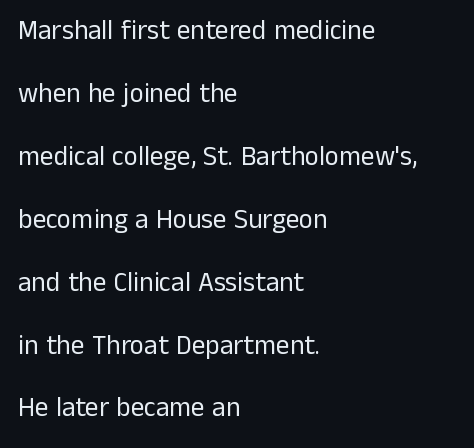
The image shows 27 px text type, upright; set left-aligned, loose line spacing (2.33x), normal letter spacing, not underlined.
